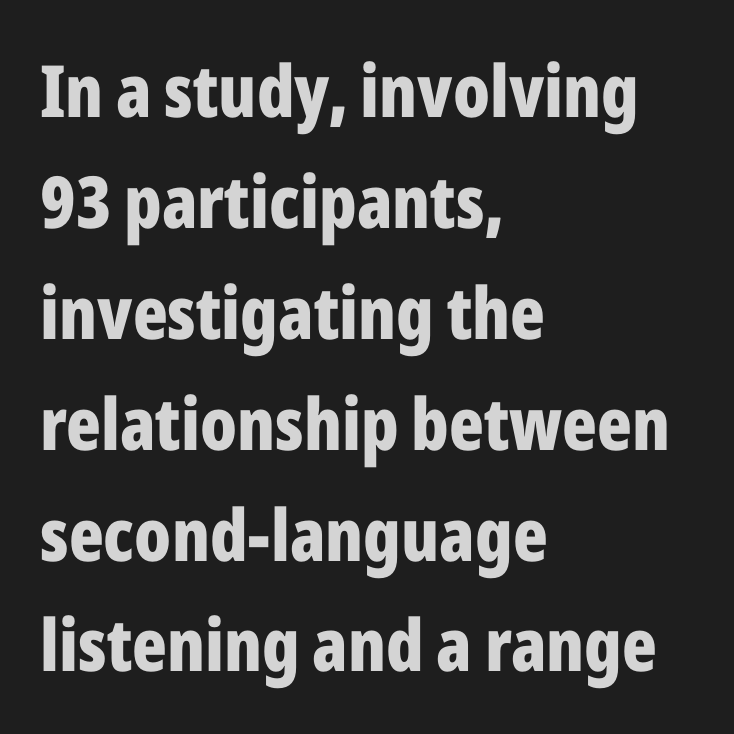
Q: Is the text bold? A: Yes.
Q: Is the text italic (slanted)? A: No, it is upright.
Q: Is the typeface a serif or a sans-serif typeface? A: Sans-serif.
Q: Is the text underlined? A: No.
Q: How is the paragraph aligned? A: Left-aligned.
Q: Is the spacing between letters normal or unusually wide? A: Normal.
Q: Is the spacing between lines tight, normal or loose? A: Normal.
Q: Width (condensed, normal, or wide)? A: Condensed.
Q: Stroke contrast? A: Low.
Q: x-height? A: Medium.
Q: Monospaced? A: No.
